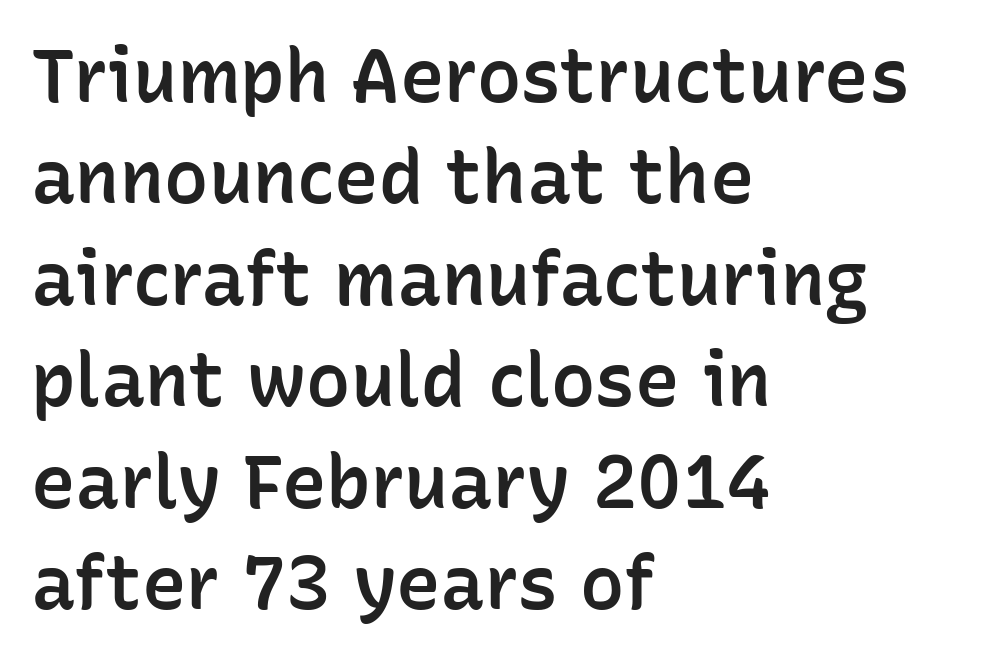
Ordinary non-slanted type is in use. Each word holds together tightly as a unit, with standard inter-letter gaps. These lines are composed in type without serifs. How heavy is the stroke? Medium-heavy — a semibold, shy of bold.
